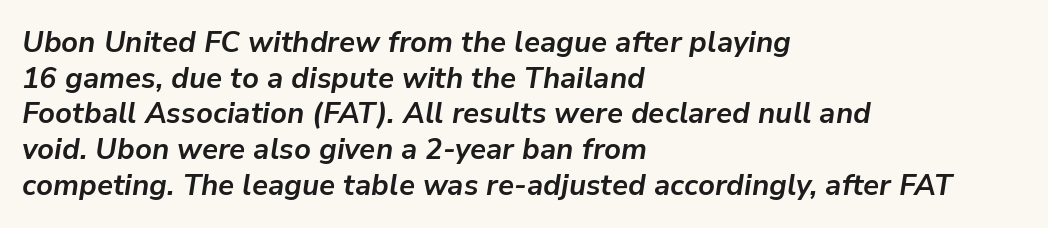
The image shows 29 px bold type, italic (leaning right); set left-aligned, line spacing 1.23x, normal letter spacing, not underlined; low stroke contrast and a medium x-height.
